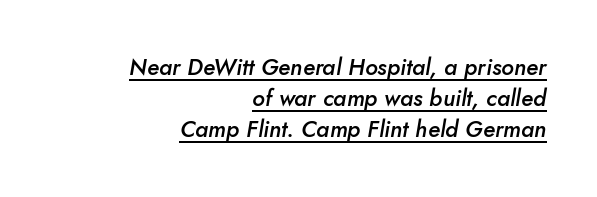
The image shows 23 px text type, italic (leaning right); set right-aligned, normal line spacing (1.34x), normal letter spacing, underlined.
